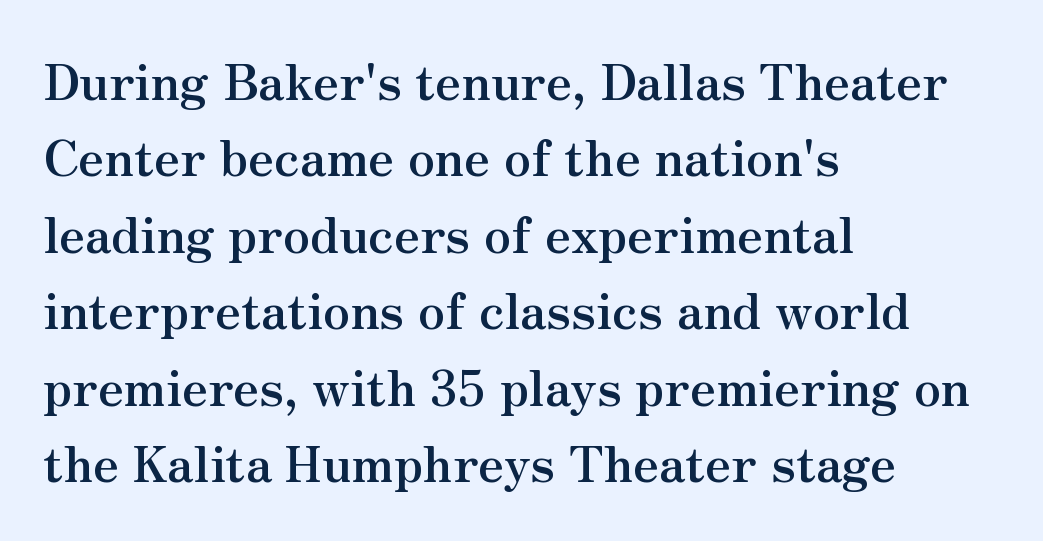
Q: Is the text bold? A: Yes.
Q: Is the text italic (slanted)? A: No, it is upright.
Q: Is the typeface a serif or a sans-serif typeface? A: Serif.
Q: Is the text underlined? A: No.
Q: How is the paragraph aligned? A: Left-aligned.
Q: Is the spacing between letters normal or unusually wide? A: Normal.
Q: Is the spacing between lines tight, normal or loose? A: Normal.
Q: Width (condensed, normal, or wide)? A: Normal.
Q: Stroke contrast? A: Medium.
Q: x-height? A: Small.
Q: Monospaced? A: No.
